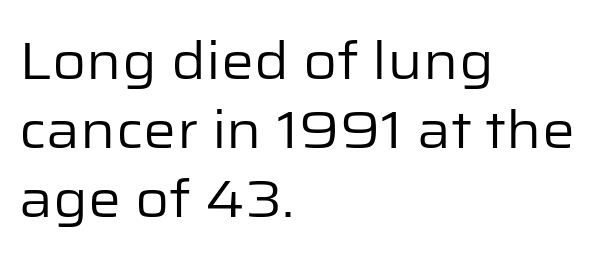
{"serif": "no", "italic": "no", "bold": "no", "weight": "regular", "width": "normal", "stroke_contrast": "low", "x_height": "medium", "monospaced": "no", "underline": "no", "align": "left", "line_spacing": "normal", "line_spacing_ratio": 1.33, "letter_spacing": "normal", "letter_spacing_em": 0.0, "glyph_px": 52}
